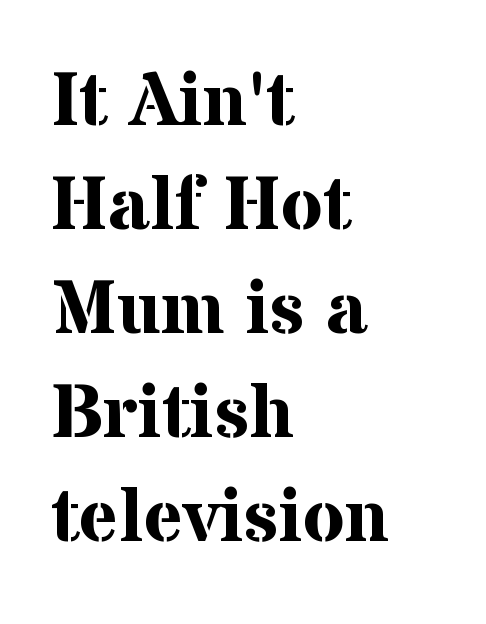
Q: Is the text bold? A: Yes.
Q: Is the text italic (slanted)? A: No, it is upright.
Q: Is the typeface a serif or a sans-serif typeface? A: Serif.
Q: Is the text underlined? A: No.
Q: How is the paragraph aligned? A: Left-aligned.
Q: Is the spacing between letters normal or unusually wide? A: Normal.
Q: Is the spacing between lines tight, normal or loose? A: Normal.
Q: Width (condensed, normal, or wide)? A: Normal.
Q: Stroke contrast? A: Medium.
Q: x-height? A: Medium.
Q: Monospaced? A: No.
